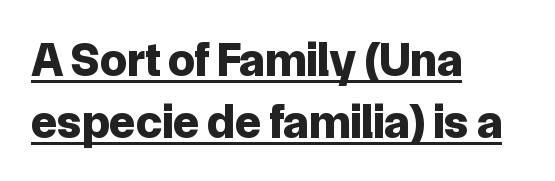
Q: Is the text bold? A: Yes.
Q: Is the text italic (slanted)? A: No, it is upright.
Q: Is the typeface a serif or a sans-serif typeface? A: Sans-serif.
Q: Is the text underlined? A: Yes.
Q: How is the paragraph aligned? A: Left-aligned.
Q: Is the spacing between letters normal or unusually wide? A: Normal.
Q: Is the spacing between lines tight, normal or loose? A: Normal.
Q: Width (condensed, normal, or wide)? A: Normal.
Q: Stroke contrast? A: Low.
Q: x-height? A: Medium.
Q: Monospaced? A: No.
